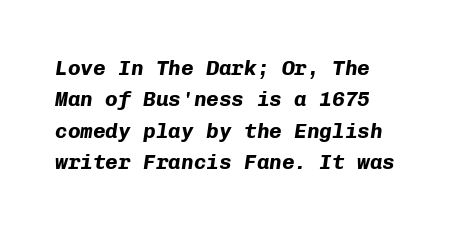
Clear beneath every line of the passage. Compared with typical body copy, the letter spacing here is the same. In terms of weight, the rendering is a true, heavy bold. Vertically, the passage feels balanced, rows spaced as you'd expect.
